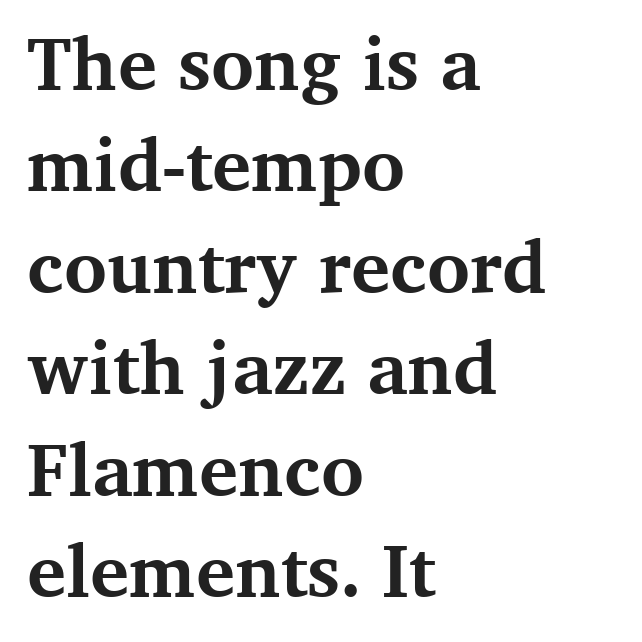
The image shows 73 px bold serif type, upright; set left-aligned, normal line spacing (1.39x), normal letter spacing, not underlined; medium stroke contrast and a medium x-height.
